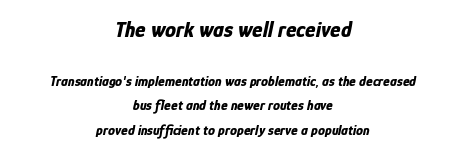
The image shows 22 px bold type, italic (leaning right); set centered, line spacing 1.74x, normal letter spacing, not underlined; the first (top) block is 1.57x larger.
